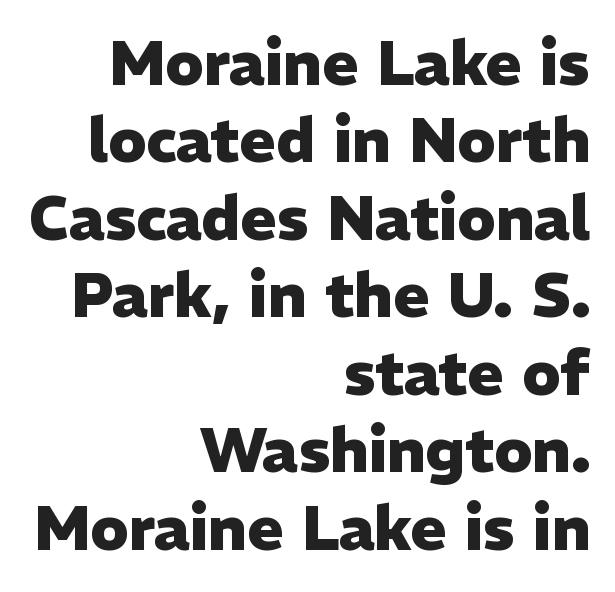
The image shows 61 px heavy sans-serif type, upright; set right-aligned, normal line spacing (1.27x), normal letter spacing, not underlined; low stroke contrast and a medium x-height.
